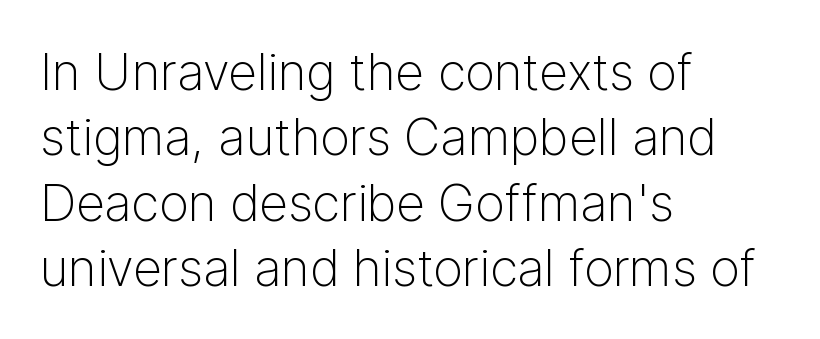
The image shows 51 px light sans-serif type, upright; set left-aligned, normal line spacing (1.28x), normal letter spacing, not underlined; low stroke contrast and a medium x-height.
